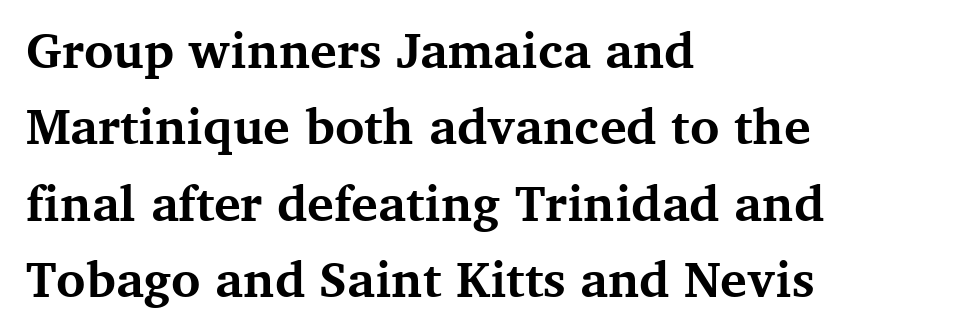
Q: Is the text bold? A: Yes.
Q: Is the text italic (slanted)? A: No, it is upright.
Q: Is the typeface a serif or a sans-serif typeface? A: Serif.
Q: Is the text underlined? A: No.
Q: How is the paragraph aligned? A: Left-aligned.
Q: Is the spacing between letters normal or unusually wide? A: Normal.
Q: Is the spacing between lines tight, normal or loose? A: Normal.
Q: Width (condensed, normal, or wide)? A: Normal.
Q: Stroke contrast? A: Medium.
Q: x-height? A: Medium.
Q: Monospaced? A: No.
